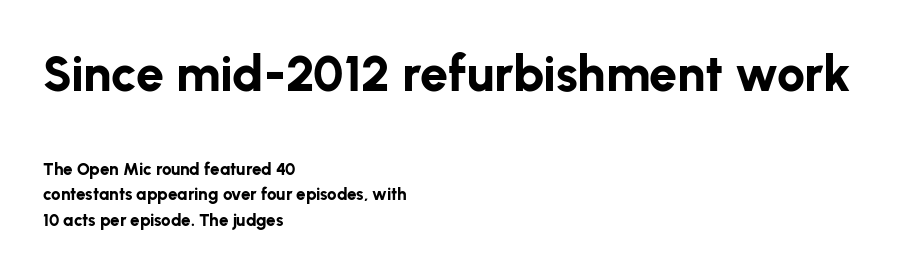
Look at the stroke-to-counter ratio: heavy, a bold. Character widths vary here, with narrow letters taking less room than wide ones. The face used here is a sans, in the tradition of grotesques and geometrics. There is no visible air inserted between adjacent glyphs.
